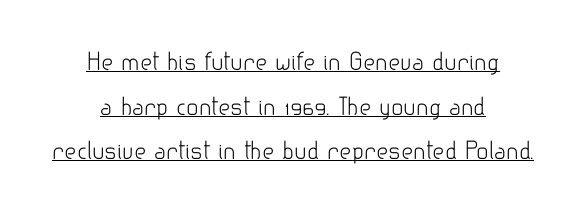
Q: Is the text bold? A: No.
Q: Is the text italic (slanted)? A: No, it is upright.
Q: Is the text underlined? A: Yes.
Q: How is the paragraph aligned? A: Centered.
Q: Is the spacing between letters normal or unusually wide? A: Normal.
Q: Is the spacing between lines tight, normal or loose? A: Loose.
